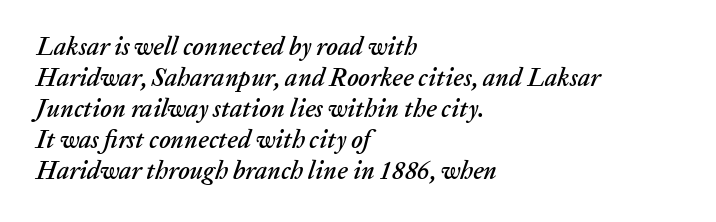
The image shows 25 px text type, italic (leaning right); set left-aligned, line spacing 1.24x, normal letter spacing, not underlined.
